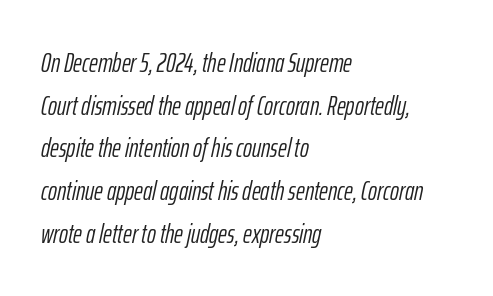
{"italic": "yes", "lean": "right", "slant_degrees": 12, "bold": "no", "underline": "no", "align": "left", "line_spacing": "normal", "line_spacing_ratio": 1.58, "letter_spacing": "normal", "letter_spacing_em": 0.0, "glyph_px": 27}
